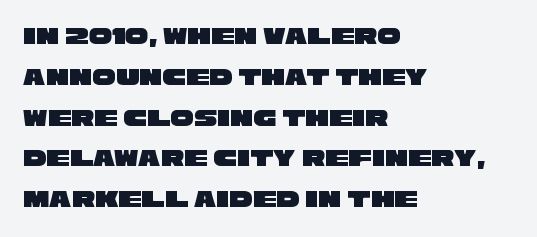
The area under the type is left untouched. Does the leading feel generous? No, just average. Does extra space separate the letters? No, they use regular spacing. Casual observation: everything's shoved over to the left.
